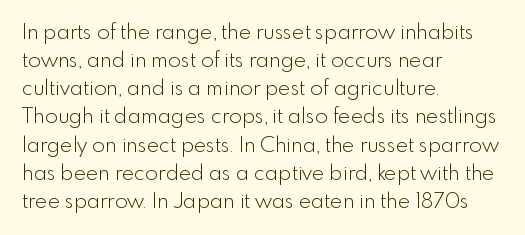
{"italic": "no", "bold": "no", "underline": "no", "align": "left", "line_spacing": "normal", "line_spacing_ratio": 1.34, "letter_spacing": "normal", "letter_spacing_em": 0.0, "glyph_px": 21}
